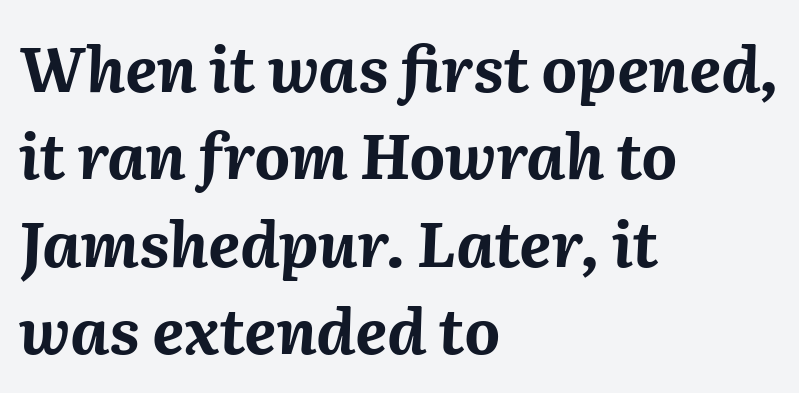
Compared with an ordinary text face, these strokes are far heavier — a full bold. Clear beneath every line of the passage. A typesetter would call this leading conventional body-copy spacing. Proportional: the letters do not fall into vertical columns. These lines were composed using italics. In terms of letterspacing, this is plain default setting.
